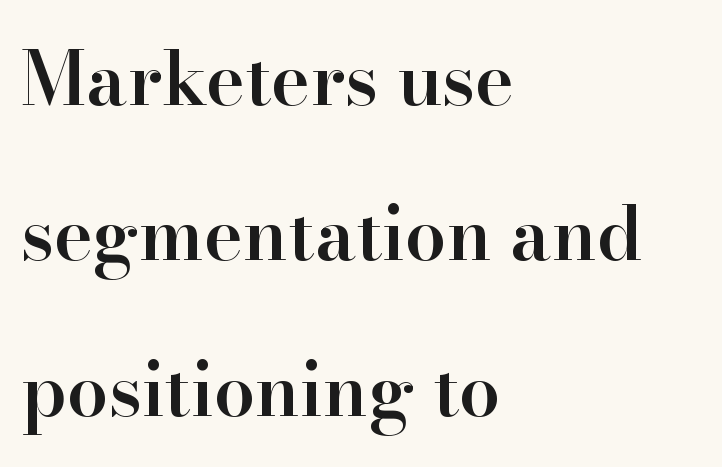
Q: Is the text bold? A: Semi-bold.
Q: Is the text italic (slanted)? A: No, it is upright.
Q: Is the typeface a serif or a sans-serif typeface? A: Serif.
Q: Is the text underlined? A: No.
Q: How is the paragraph aligned? A: Left-aligned.
Q: Is the spacing between letters normal or unusually wide? A: Normal.
Q: Is the spacing between lines tight, normal or loose? A: Loose.
Q: Width (condensed, normal, or wide)? A: Normal.
Q: Stroke contrast? A: High.
Q: x-height? A: Small.
Q: Monospaced? A: No.
